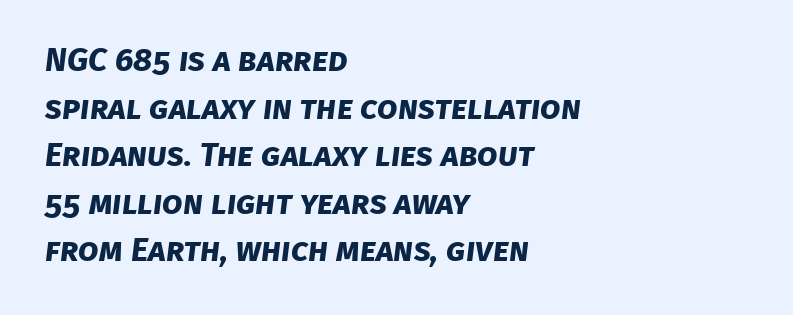
{"serif": "no", "bold": "yes", "weight": "bold", "width": "normal", "stroke_contrast": "low", "x_height": "large", "monospaced": "no", "underline": "no", "align": "left", "line_spacing": "normal", "line_spacing_ratio": 1.44, "letter_spacing": "normal", "letter_spacing_em": 0.0, "glyph_px": 33}
